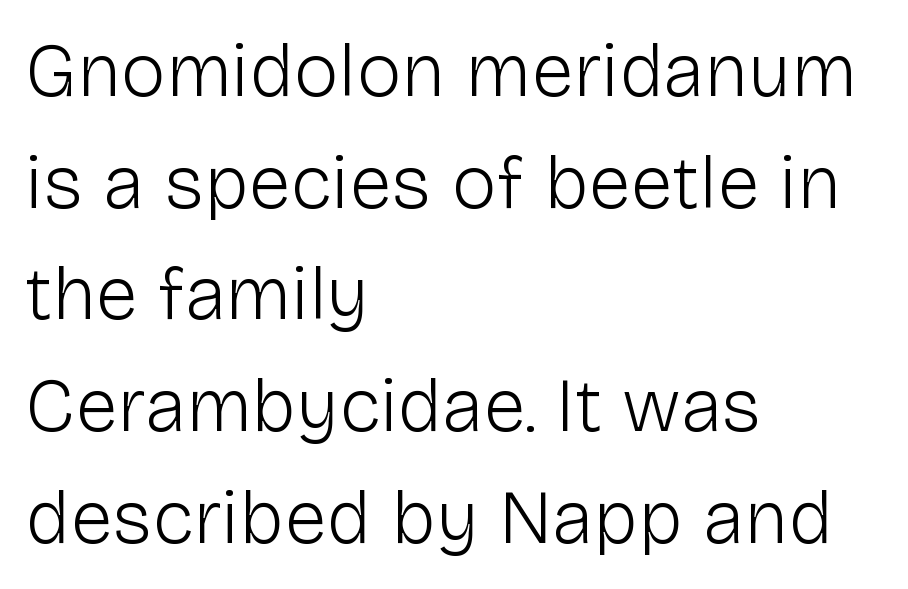
Note the varied advance widths — an 'i' is clearly narrower than an 'm'. Left-aligned paragraph, ragged on the right. Vertically, the passage feels balanced, rows spaced as you'd expect. Is this a sans? Yes — the strokes have no serifs. Decoration check: the copy has no underline.
